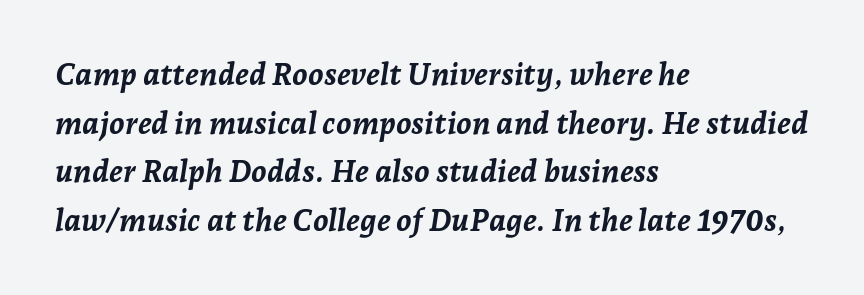
{"italic": "yes", "lean": "right", "slant_degrees": 7, "bold": "yes", "weight": "semibold", "width": "normal", "stroke_contrast": "low", "x_height": "medium", "monospaced": "no", "underline": "no", "align": "left", "line_spacing": "normal", "line_spacing_ratio": 1.57, "letter_spacing": "normal", "letter_spacing_em": 0.0, "glyph_px": 31}
